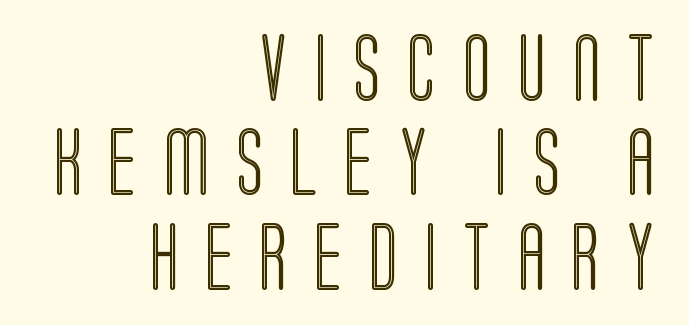
The image shows 67 px condensed type, upright; set right-aligned, normal line spacing (1.41x), unusually wide letter spacing (+0.39 em), not underlined; a large x-height.
